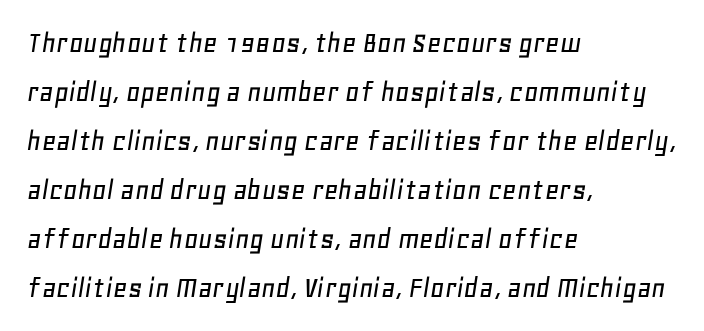
Q: Is the text italic (slanted)? A: Yes, it leans right by about 11 degrees.
Q: Is the text underlined? A: No.
Q: How is the paragraph aligned? A: Left-aligned.
Q: Is the spacing between letters normal or unusually wide? A: Normal.
Q: Is the spacing between lines tight, normal or loose? A: Normal.
Q: Width (condensed, normal, or wide)? A: Normal.
Q: Stroke contrast? A: Low.
Q: x-height? A: Large.
Q: Monospaced? A: No.
